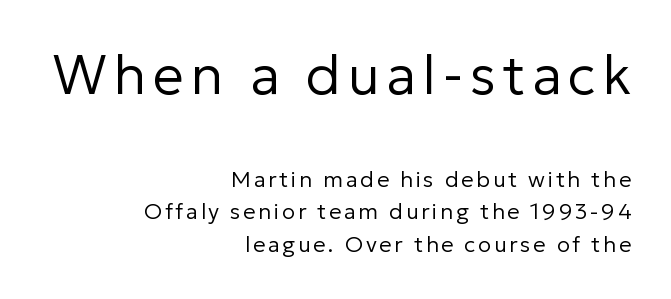
{"serif": "no", "italic": "no", "bold": "no", "weight": "regular", "width": "normal", "stroke_contrast": "low", "x_height": "medium", "monospaced": "no", "underline": "no", "align": "right", "line_spacing": "normal", "line_spacing_ratio": 1.47, "larger_block": "first", "size_ratio": 2.5, "glyph_px": 55}
